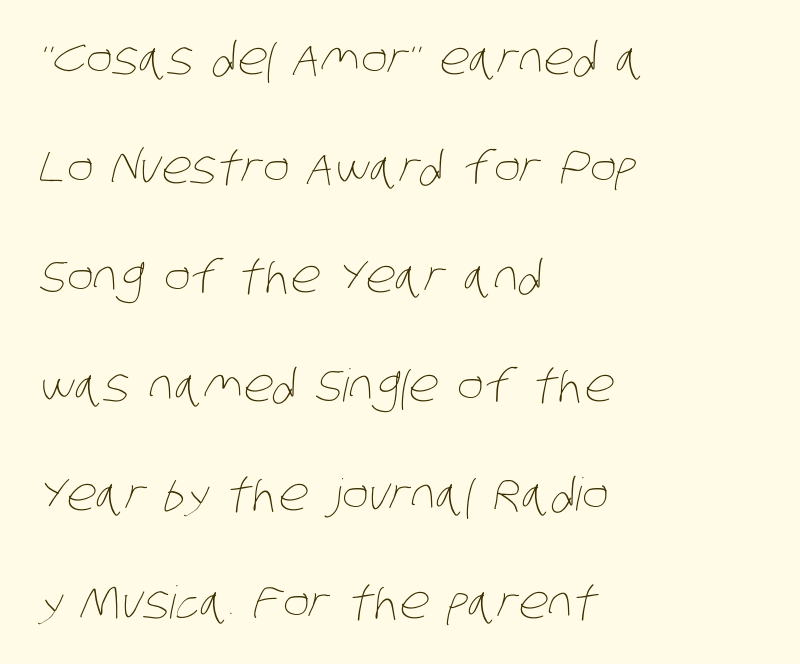
{"bold": "no", "weight": "thin", "width": "condensed", "stroke_contrast": "low", "x_height": "large", "monospaced": "no", "underline": "no", "align": "left", "line_spacing": "loose", "line_spacing_ratio": 2.42, "letter_spacing": "normal", "letter_spacing_em": 0.0, "glyph_px": 45}
